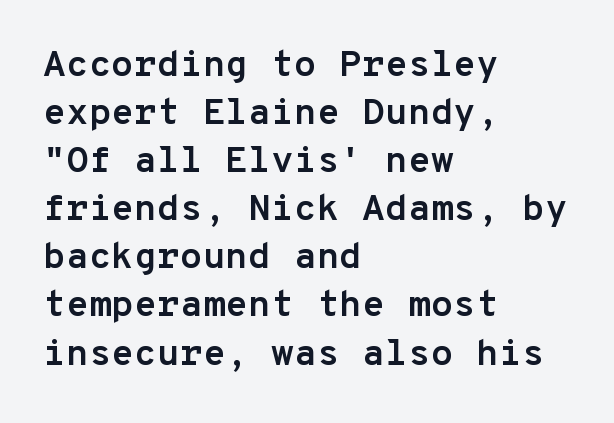
The image shows 37 px semibold sans-serif type, upright, monospaced; set left-aligned, normal line spacing (1.3x), normal letter spacing, not underlined; low stroke contrast and a medium x-height.
